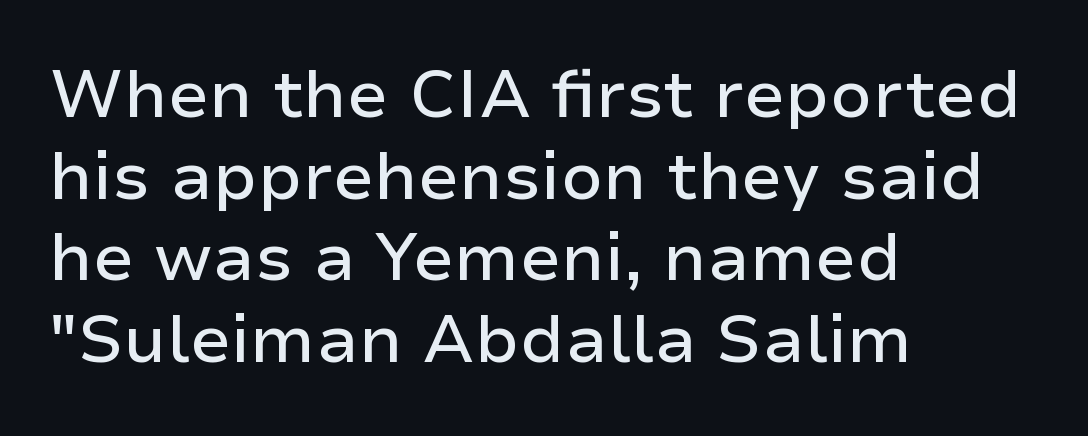
{"serif": "no", "italic": "no", "width": "normal", "stroke_contrast": "low", "x_height": "medium", "monospaced": "no", "underline": "no", "align": "left", "line_spacing_ratio": 1.22, "letter_spacing": "normal", "letter_spacing_em": 0.0, "glyph_px": 67}
